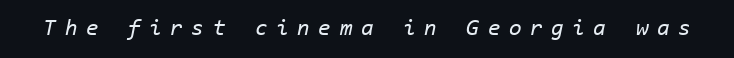
{"italic": "yes", "lean": "right", "slant_degrees": 11, "bold": "no", "underline": "no", "letter_spacing": "wide", "letter_spacing_em": 0.37, "glyph_px": 23}
